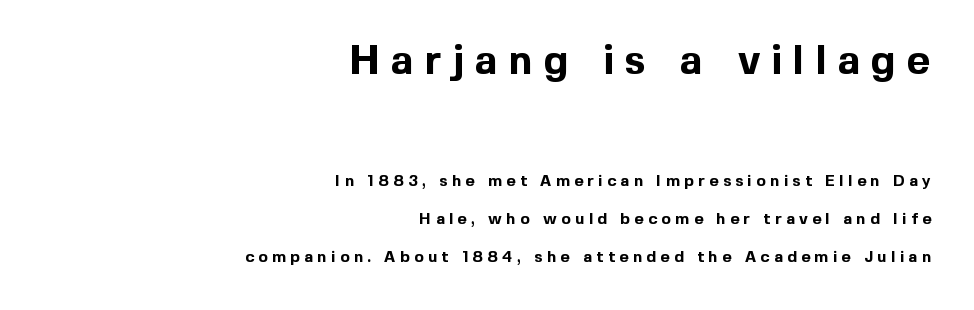
{"serif": "no", "italic": "no", "bold": "yes", "weight": "bold", "width": "normal", "x_height": "medium", "monospaced": "no", "underline": "no", "align": "right", "line_spacing": "loose", "line_spacing_ratio": 2.39, "letter_spacing": "wide", "letter_spacing_em": 0.27, "larger_block": "first", "size_ratio": 2.56, "glyph_px": 41}
